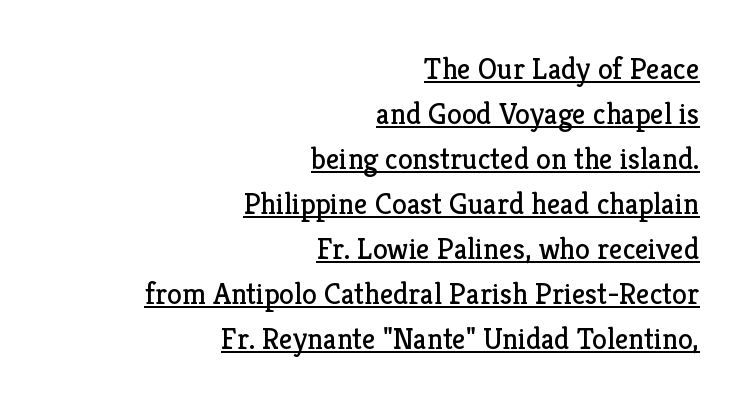
Q: Is the text bold? A: No.
Q: Is the text italic (slanted)? A: No, it is upright.
Q: Is the typeface a serif or a sans-serif typeface? A: Serif.
Q: Is the text underlined? A: Yes.
Q: How is the paragraph aligned? A: Right-aligned.
Q: Is the spacing between letters normal or unusually wide? A: Normal.
Q: Is the spacing between lines tight, normal or loose? A: Normal.
Q: Width (condensed, normal, or wide)? A: Normal.
Q: Stroke contrast? A: Low.
Q: x-height? A: Medium.
Q: Monospaced? A: No.
